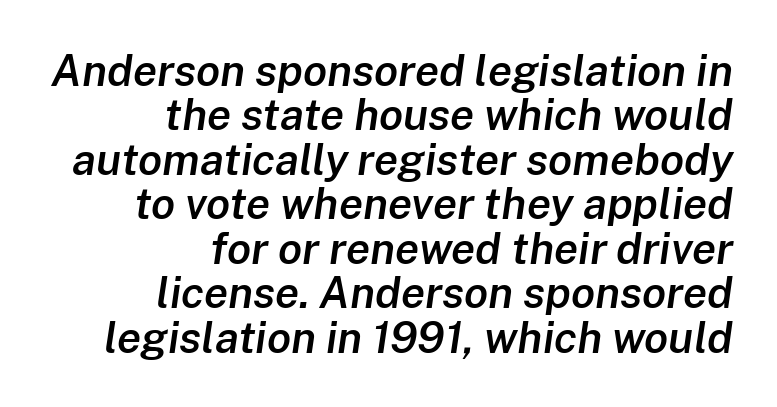
The compositor pushed each line to the right boundary. The specimen reads as italic at a glance. Rule under the text: the space is simply empty. Spacing verdict: proportional, widths tailored to each character.
